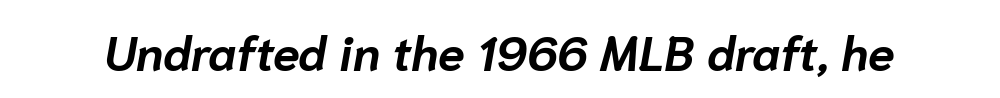
{"italic": "yes", "lean": "right", "slant_degrees": 10, "bold": "yes", "weight": "bold", "width": "normal", "stroke_contrast": "low", "x_height": "medium", "monospaced": "no", "underline": "no", "letter_spacing": "normal", "letter_spacing_em": 0.0, "glyph_px": 48}
